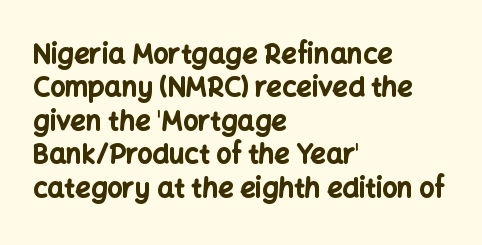
Q: Is the text bold? A: Yes.
Q: Is the text italic (slanted)? A: No, it is upright.
Q: Is the text underlined? A: No.
Q: How is the paragraph aligned? A: Left-aligned.
Q: Is the spacing between letters normal or unusually wide? A: Normal.
